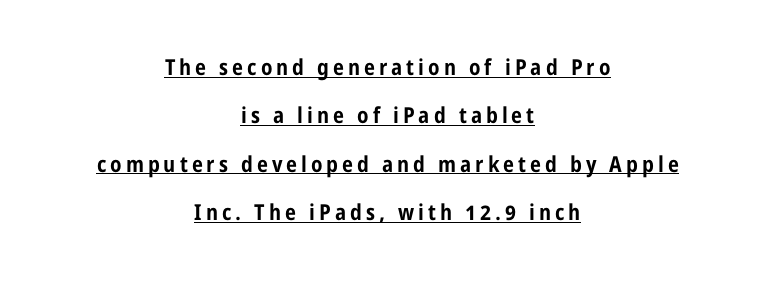
The image shows 22 px bold type, upright; set centered, loose line spacing (2.2x), underlined.
